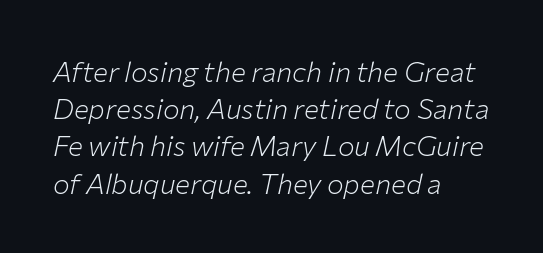
{"italic": "yes", "lean": "right", "slant_degrees": 12, "bold": "no", "weight": "light", "width": "normal", "stroke_contrast": "low", "x_height": "medium", "monospaced": "no", "underline": "no", "align": "left", "line_spacing": "normal", "line_spacing_ratio": 1.33, "letter_spacing": "normal", "letter_spacing_em": 0.0, "glyph_px": 28}
